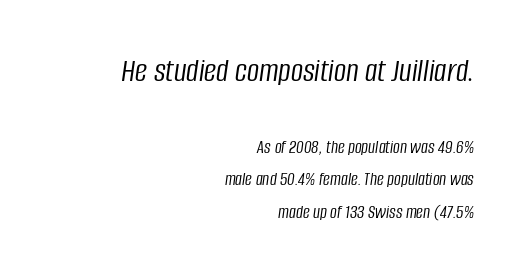
The image shows 34 px light, condensed type, italic (leaning right); set right-aligned, normal line spacing (1.7x), normal letter spacing, not underlined; the first (top) block is 1.79x larger; low stroke contrast and a large x-height.
